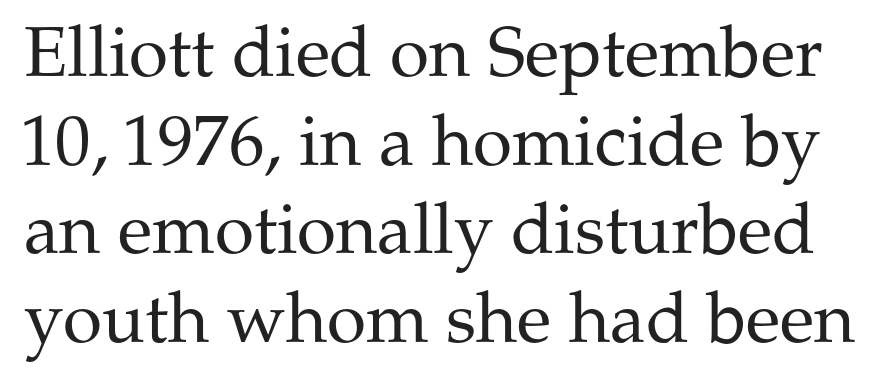
{"serif": "yes", "italic": "no", "bold": "no", "weight": "regular", "width": "normal", "stroke_contrast": "medium", "x_height": "medium", "monospaced": "no", "underline": "no", "line_spacing": "normal", "line_spacing_ratio": 1.25, "letter_spacing": "normal", "letter_spacing_em": 0.0, "glyph_px": 71}
